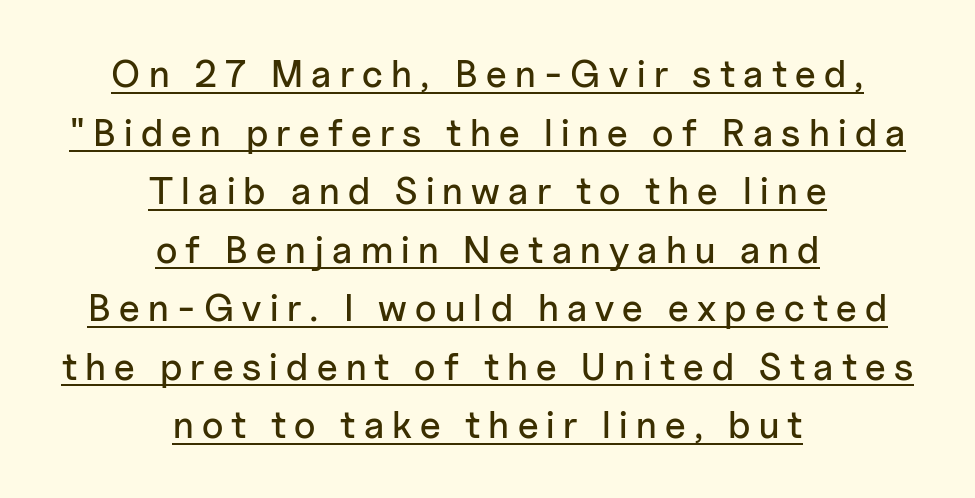
{"serif": "no", "italic": "no", "width": "normal", "stroke_contrast": "low", "x_height": "medium", "monospaced": "no", "underline": "yes", "align": "center", "line_spacing": "normal", "line_spacing_ratio": 1.54, "letter_spacing": "wide", "letter_spacing_em": 0.22, "glyph_px": 38}
